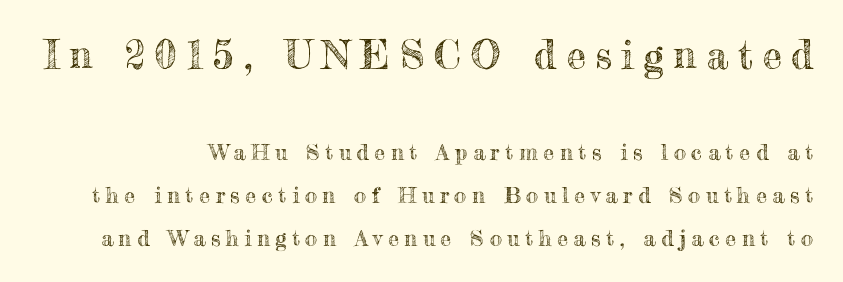
These two chunks differ in scale, with the top chunk taking the larger measure. Is the letter spacing exaggerated? Yes — the characters are pushed far apart. This sample uses an upright cut, with every glyph sitting square on the baseline. Each letter keeps its own natural width here, so spacing adapts to shape. The baseline area is clear. Vertically, the passage feels expansive, rows floating well apart.
